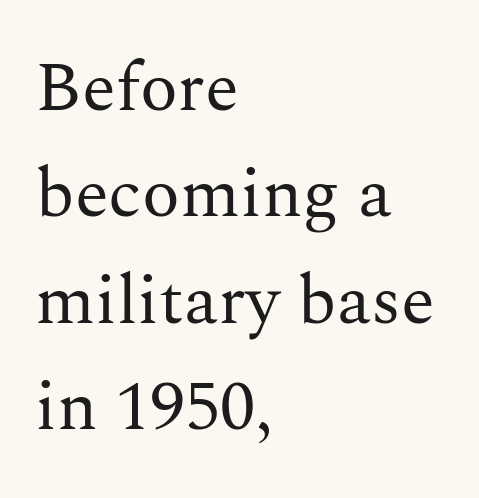
{"serif": "yes", "italic": "no", "bold": "no", "weight": "regular", "width": "normal", "stroke_contrast": "medium", "x_height": "medium", "monospaced": "no", "underline": "no", "align": "left", "line_spacing": "normal", "line_spacing_ratio": 1.52, "letter_spacing": "normal", "letter_spacing_em": 0.0, "glyph_px": 70}
